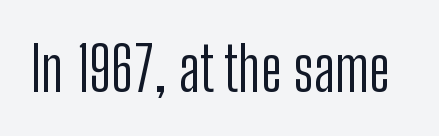
Q: Is the text bold? A: No.
Q: Is the text italic (slanted)? A: No, it is upright.
Q: Is the typeface a serif or a sans-serif typeface? A: Sans-serif.
Q: Is the text underlined? A: No.
Q: Is the spacing between letters normal or unusually wide? A: Normal.
Q: Width (condensed, normal, or wide)? A: Condensed.
Q: Stroke contrast? A: Low.
Q: x-height? A: Medium.
Q: Monospaced? A: No.
